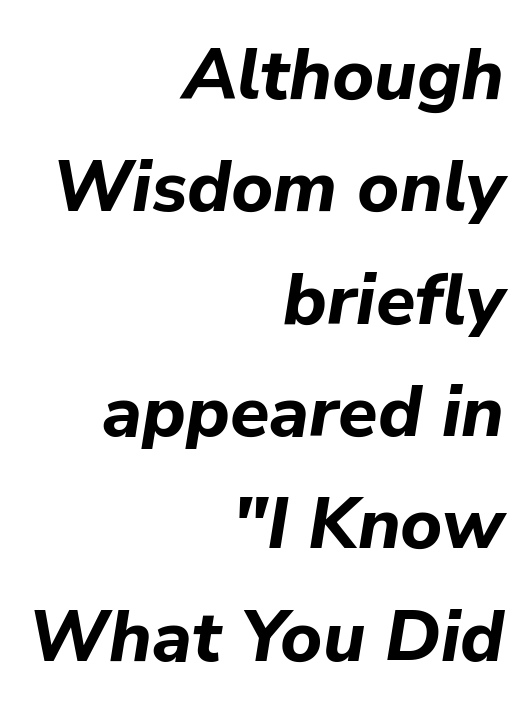
The image shows 72 px bold type, italic (leaning right); set right-aligned, normal line spacing (1.56x), normal letter spacing, not underlined; low stroke contrast and a medium x-height.
